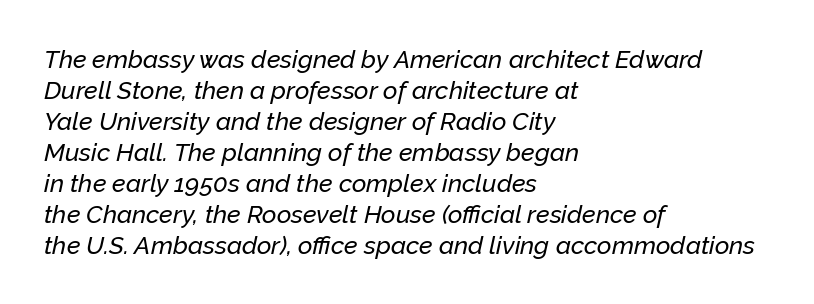
Q: Is the text italic (slanted)? A: Yes, it leans right by about 12 degrees.
Q: Is the text underlined? A: No.
Q: How is the paragraph aligned? A: Left-aligned.
Q: Is the spacing between letters normal or unusually wide? A: Normal.
